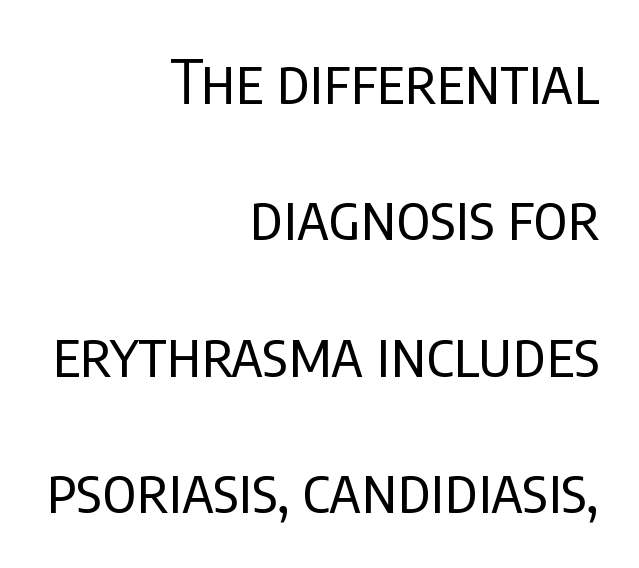
Q: Is the text bold? A: No.
Q: Is the text italic (slanted)? A: No, it is upright.
Q: Is the typeface a serif or a sans-serif typeface? A: Sans-serif.
Q: Is the text underlined? A: No.
Q: How is the paragraph aligned? A: Right-aligned.
Q: Is the spacing between letters normal or unusually wide? A: Normal.
Q: Is the spacing between lines tight, normal or loose? A: Loose.
Q: Width (condensed, normal, or wide)? A: Condensed.
Q: Stroke contrast? A: Low.
Q: x-height? A: Large.
Q: Monospaced? A: No.
